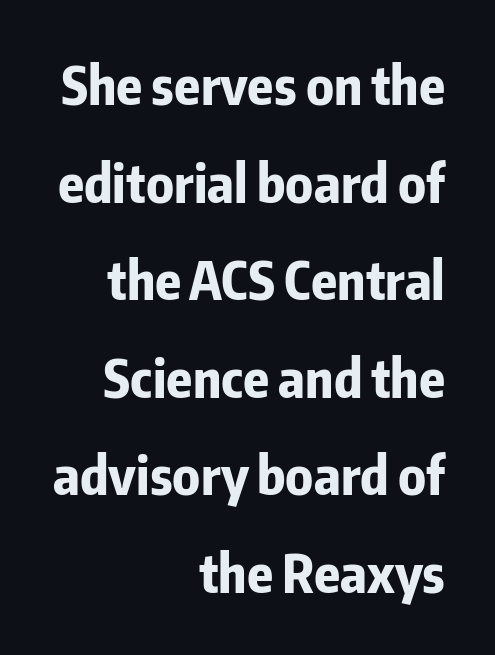
Chunky letters — that's bold for sure. The text block is weighted toward the right margin, trailing off unevenly leftward. Note the varied advance widths — an 'i' is clearly narrower than an 'm'. In terms of letterform style, serifs are entirely absent. Characters follow at the spacing the type designer built in.
